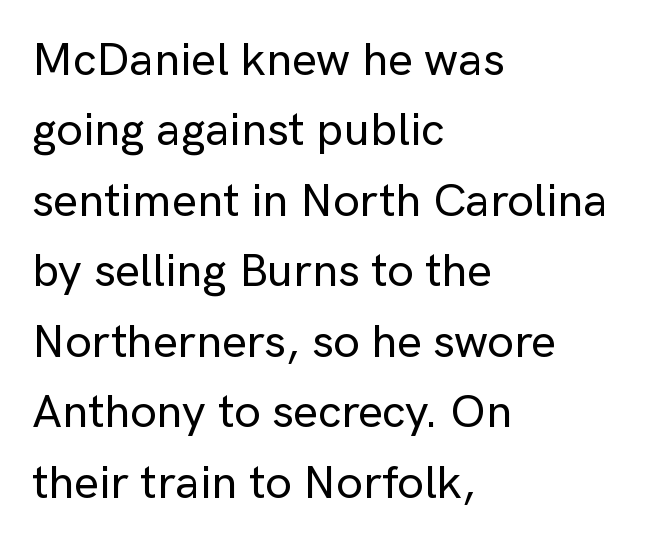
{"serif": "no", "italic": "no", "width": "normal", "stroke_contrast": "low", "x_height": "medium", "monospaced": "no", "underline": "no", "align": "left", "line_spacing": "normal", "line_spacing_ratio": 1.5, "letter_spacing": "normal", "letter_spacing_em": 0.0, "glyph_px": 47}
